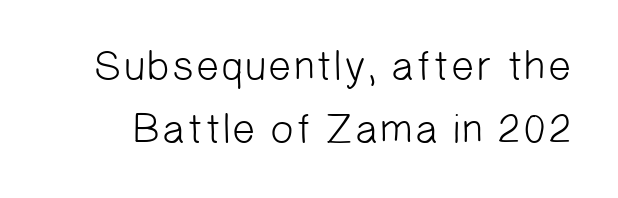
The image shows 42 px light sans-serif type; set normal line spacing (1.49x), normal letter spacing, not underlined; low stroke contrast and a medium x-height.
